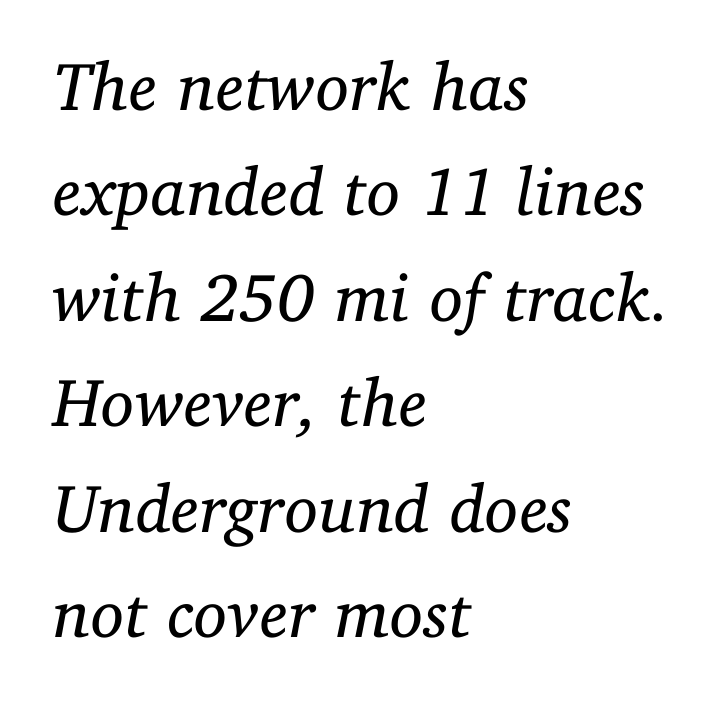
{"serif": "yes", "italic": "yes", "lean": "right", "slant_degrees": 11, "bold": "no", "weight": "regular", "width": "normal", "stroke_contrast": "low", "x_height": "medium", "monospaced": "no", "underline": "no", "align": "left", "line_spacing": "normal", "line_spacing_ratio": 1.55, "letter_spacing": "normal", "letter_spacing_em": 0.0, "glyph_px": 68}
